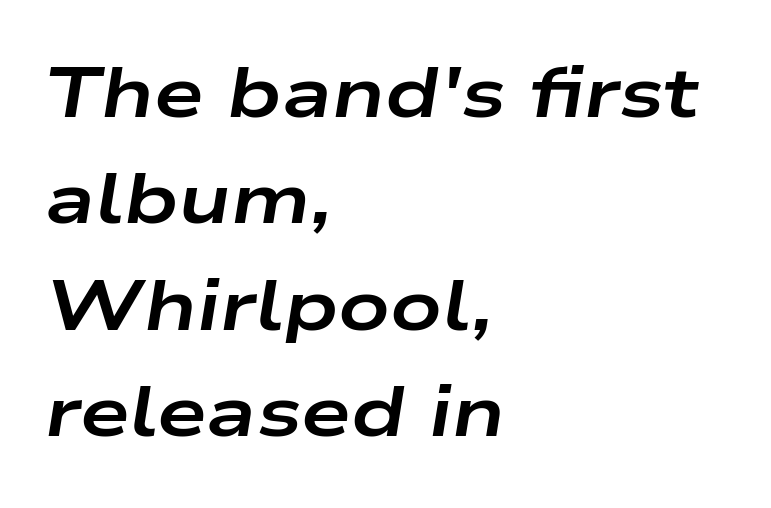
In CSS terms this would be text-align: left. Is this a fixed-width face? No — the glyphs have proportional, varying widths. The string is rendered with underlining switched off. In terms of leading, this rendering sits right in the middle. Rendered with sloped, italic letterforms. A dark, heavy texture on the line: the type is bold.
